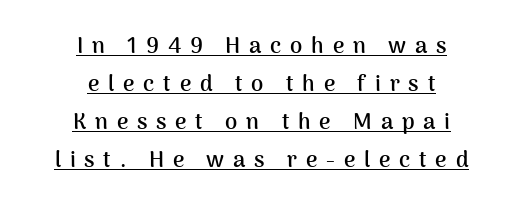
Q: Is the text bold? A: Yes.
Q: Is the text italic (slanted)? A: No, it is upright.
Q: Is the text underlined? A: Yes.
Q: How is the paragraph aligned? A: Centered.
Q: Is the spacing between letters normal or unusually wide? A: Unusually wide.
